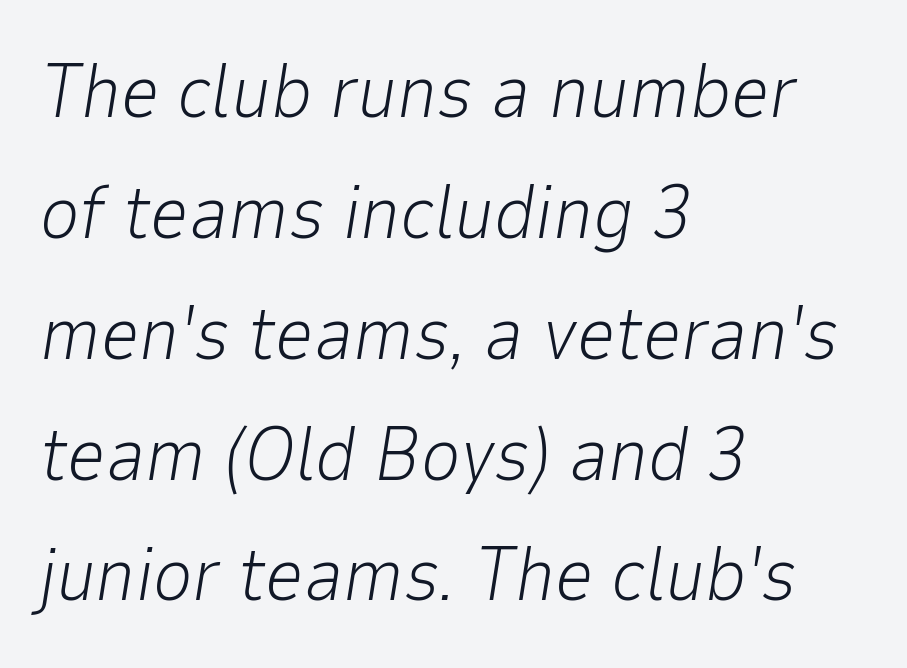
{"italic": "yes", "lean": "right", "slant_degrees": 9, "bold": "no", "weight": "light", "width": "normal", "stroke_contrast": "low", "x_height": "medium", "monospaced": "no", "underline": "no", "align": "left", "line_spacing": "normal", "line_spacing_ratio": 1.59, "letter_spacing": "normal", "letter_spacing_em": 0.0, "glyph_px": 76}
